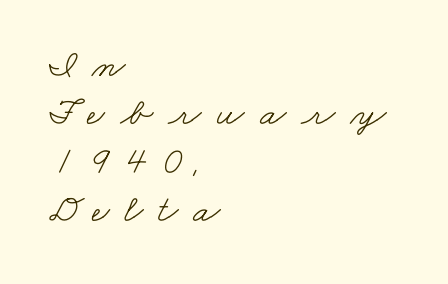
The image shows 39 px light, wide serif type; set left-aligned, line spacing 1.24x, unusually wide letter spacing (+0.38 em), not underlined; low stroke contrast and a small x-height.
